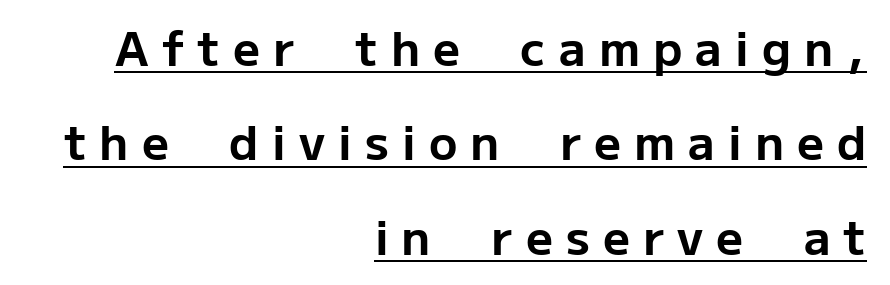
Unlike italic type, these characters show no tilt at all. Quick note: interline space is abundant. Strokes here are thick enough to call this a true bold. The rendering uses natural spacing where letterforms have individual widths.
